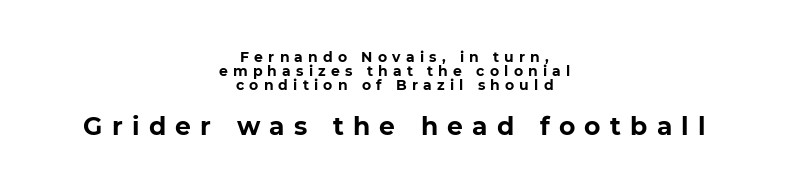
In CSS terms this would be text-align: center. You'd pick this weight for a headline — it's a proper bold. Cramped leading. Rendered with straight, roman letterforms. The glyphs are unaccompanied by any horizontal stroke below them.
